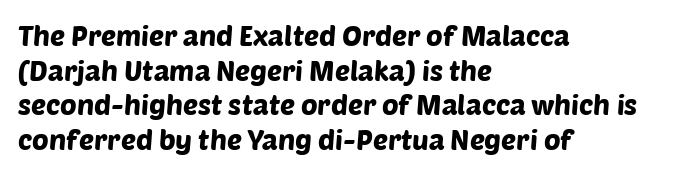
The image shows 28 px sans-serif type; set left-aligned, line spacing 1.24x, normal letter spacing, not underlined; low stroke contrast and a large x-height.
